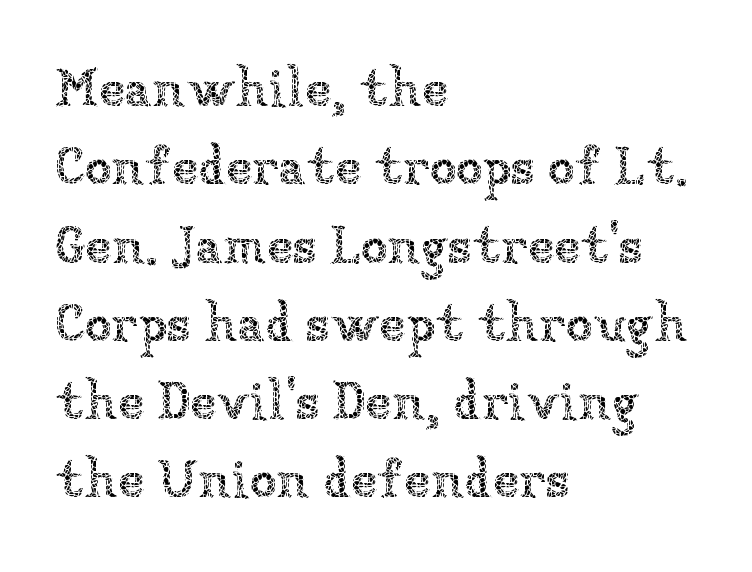
Q: Is the text bold? A: No.
Q: Is the text italic (slanted)? A: No, it is upright.
Q: Is the text underlined? A: No.
Q: How is the paragraph aligned? A: Left-aligned.
Q: Is the spacing between letters normal or unusually wide? A: Normal.
Q: Is the spacing between lines tight, normal or loose? A: Normal.
Q: Width (condensed, normal, or wide)? A: Normal.
Q: Stroke contrast? A: Low.
Q: x-height? A: Medium.
Q: Monospaced? A: No.
